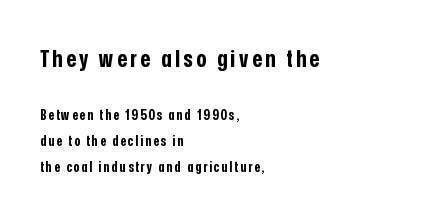
Style check: upright. The upper block of text is set noticeably larger than the block beneath it. Horizontally, the lines are justified to the leading edge only. Heavy, bold letterforms. Descender tails drop into unmarked territory.
